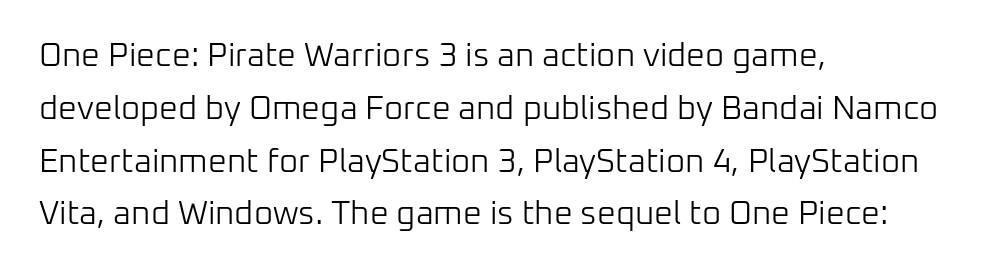
Where is the straight margin? On the left. Italic: no, the glyphs are upright roman. Letters have the restrained weight of plain body copy at most. Plain, unruled lines of type. The rendering keeps characters at their native spacing.
